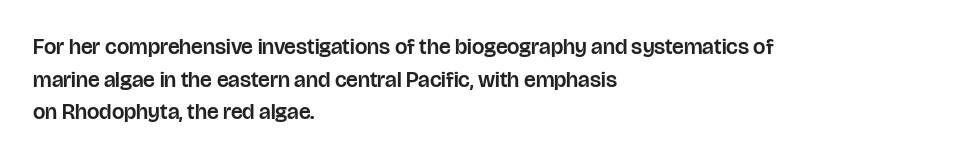
{"italic": "no", "underline": "no", "align": "left", "line_spacing": "normal", "line_spacing_ratio": 1.48, "letter_spacing": "normal", "letter_spacing_em": 0.0, "glyph_px": 22}
